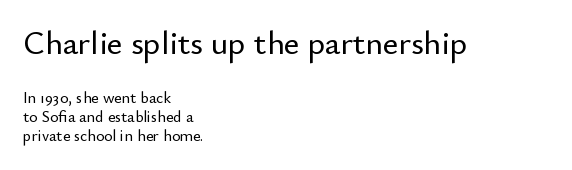
The image shows 33 px sans-serif type, upright; set left-aligned, line spacing 1.18x, normal letter spacing, not underlined; the first (top) block is 2.06x larger; low stroke contrast and a small x-height.
